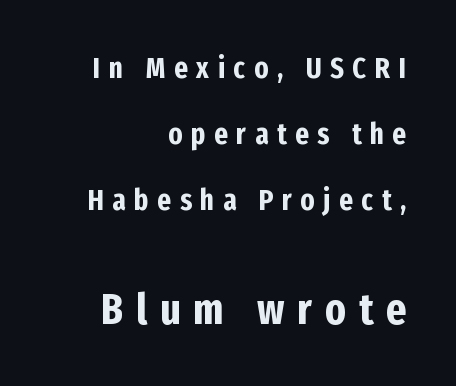
{"serif": "no", "italic": "no", "bold": "yes", "weight": "bold", "width": "condensed", "stroke_contrast": "low", "x_height": "medium", "monospaced": "no", "underline": "no", "align": "right", "line_spacing": "loose", "line_spacing_ratio": 2.28, "letter_spacing": "wide", "letter_spacing_em": 0.3, "larger_block": "second", "size_ratio": 1.48, "glyph_px": 43}
